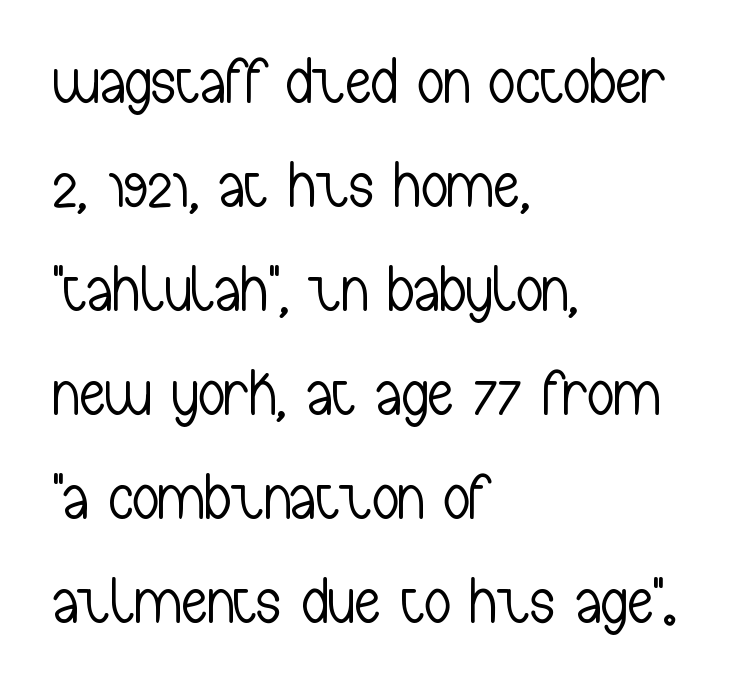
Nobody drew a line under any word here. Do the characters align in a grid? No, the font is proportional. In terms of posture, this sample is upright. The face used here is rendered with its standard letterfit.
